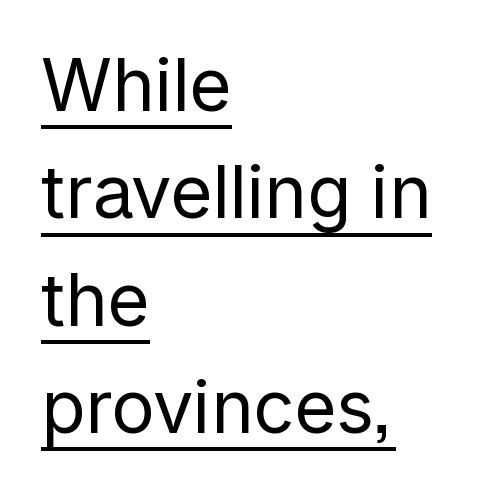
The image shows 72 px regular-weight sans-serif type, upright; set left-aligned, normal line spacing (1.49x), normal letter spacing, underlined; low stroke contrast and a medium x-height.
